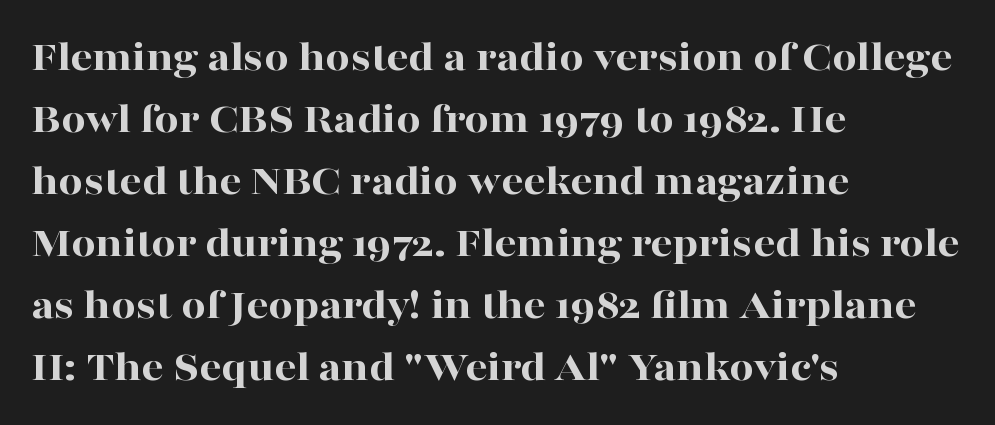
The image shows 43 px bold, wide serif type, upright; set left-aligned, normal line spacing (1.44x), normal letter spacing, not underlined; high stroke contrast and a medium x-height.
